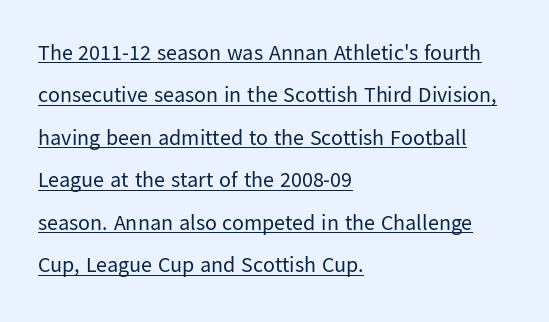
The image shows 22 px text type, upright; set left-aligned, loose line spacing (1.93x), normal letter spacing, underlined.
